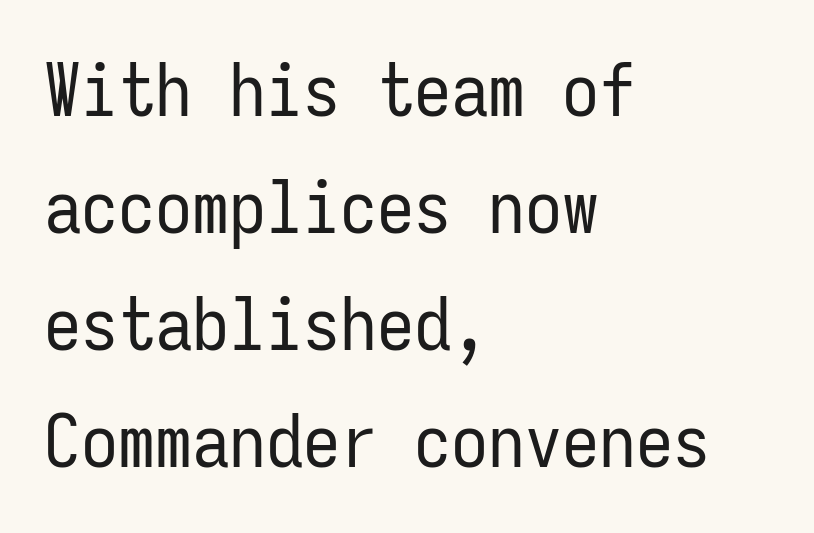
{"serif": "no", "italic": "no", "bold": "no", "weight": "regular", "width": "condensed", "stroke_contrast": "low", "x_height": "medium", "monospaced": "yes", "underline": "no", "align": "left", "line_spacing": "normal", "line_spacing_ratio": 1.58, "letter_spacing": "normal", "letter_spacing_em": 0.0, "glyph_px": 74}
